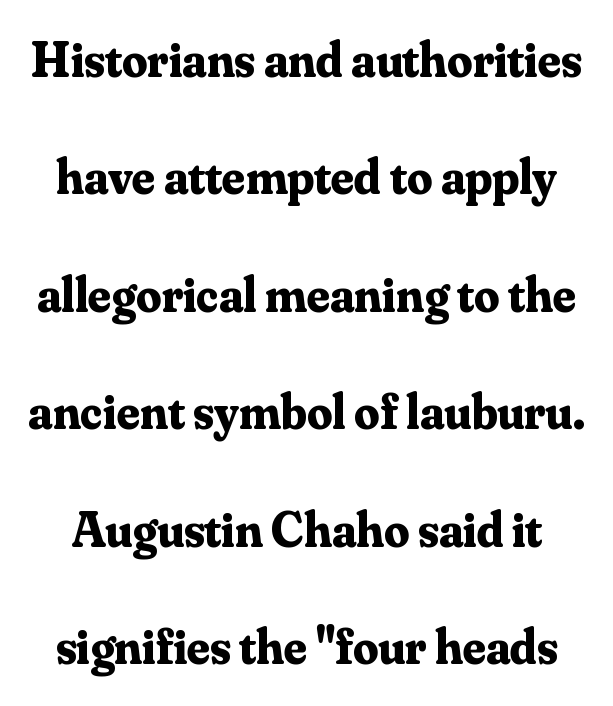
On the weight axis this lands at bold, roughly 700. Look at the tracking — it's just the regular setting, nothing added. The rendering uses natural spacing where letterforms have individual widths. The zone under the glyphs is completely vacant. A typesetter would label this face a serif.
